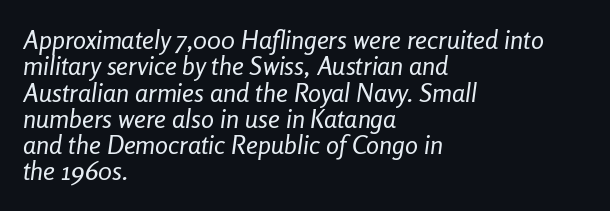
Q: Is the text bold? A: No.
Q: Is the text italic (slanted)? A: Yes, it leans right by about 8 degrees.
Q: Is the text underlined? A: No.
Q: How is the paragraph aligned? A: Left-aligned.
Q: Is the spacing between letters normal or unusually wide? A: Normal.
Q: Is the spacing between lines tight, normal or loose? A: Tight.
